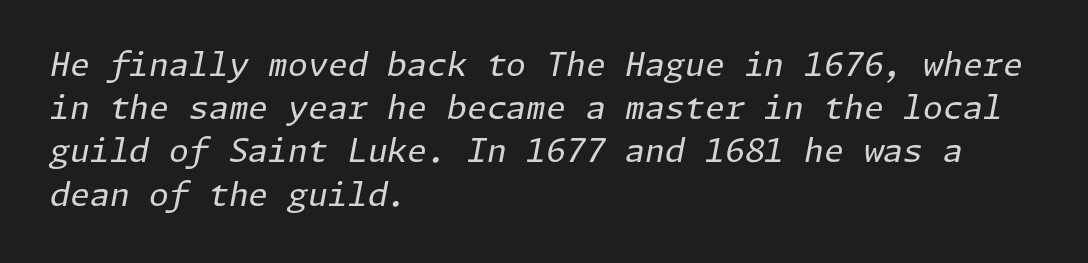
{"italic": "yes", "lean": "right", "slant_degrees": 11, "bold": "no", "weight": "regular", "width": "normal", "stroke_contrast": "low", "x_height": "medium", "underline": "no", "align": "left", "line_spacing": "normal", "line_spacing_ratio": 1.35, "letter_spacing": "normal", "letter_spacing_em": 0.0, "glyph_px": 32}
